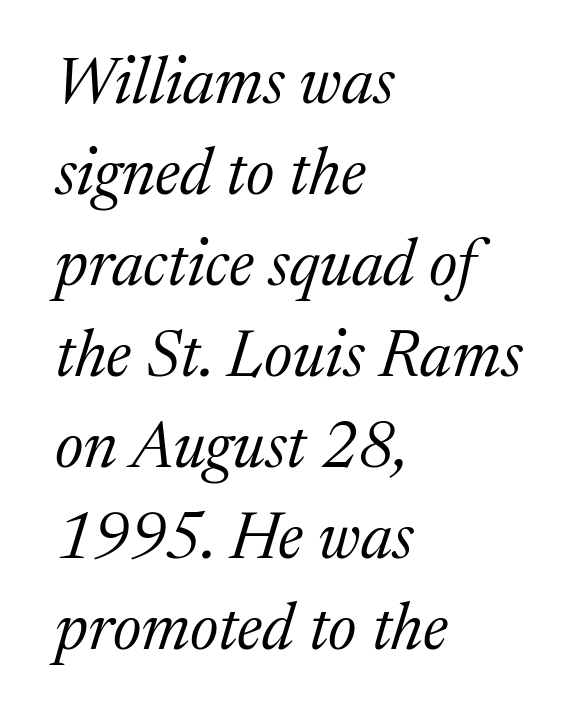
The image shows 65 px regular-weight serif type, italic (leaning right); set left-aligned, normal line spacing (1.4x), normal letter spacing, not underlined; medium stroke contrast and a medium x-height.
